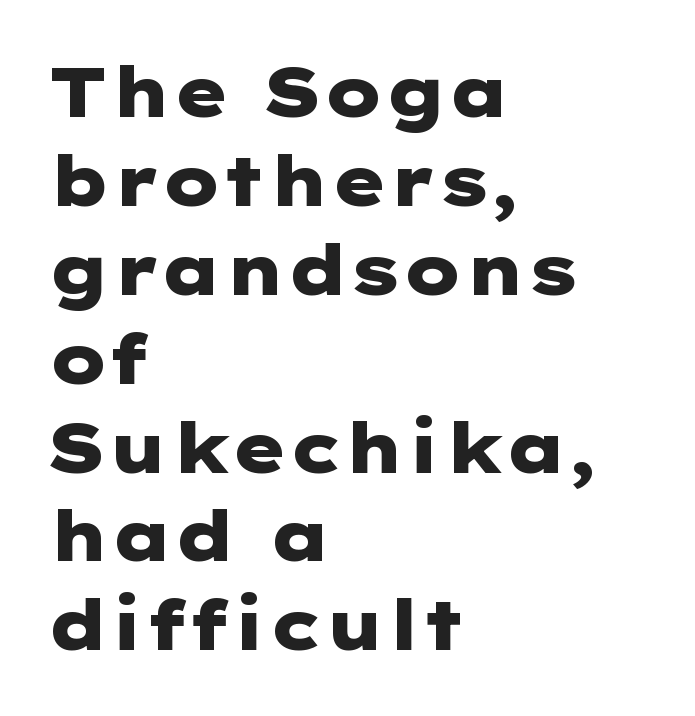
Q: Is the text bold? A: Yes.
Q: Is the text italic (slanted)? A: No, it is upright.
Q: Is the typeface a serif or a sans-serif typeface? A: Sans-serif.
Q: Is the text underlined? A: No.
Q: How is the paragraph aligned? A: Left-aligned.
Q: Is the spacing between letters normal or unusually wide? A: Normal.
Q: Is the spacing between lines tight, normal or loose? A: Normal.
Q: Width (condensed, normal, or wide)? A: Wide.
Q: Stroke contrast? A: Low.
Q: x-height? A: Medium.
